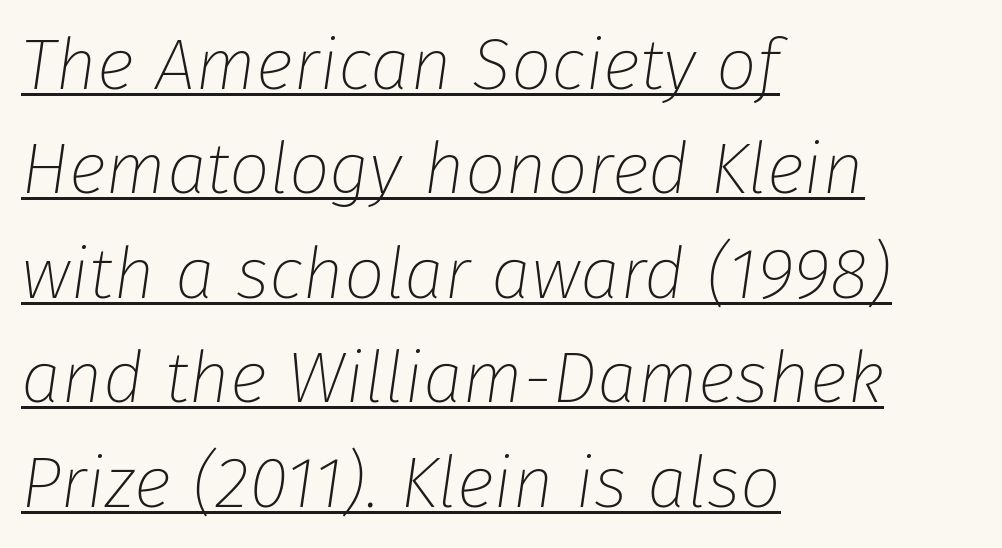
Q: Is the text bold? A: No.
Q: Is the text italic (slanted)? A: Yes, it leans right by about 8 degrees.
Q: Is the text underlined? A: Yes.
Q: How is the paragraph aligned? A: Left-aligned.
Q: Is the spacing between letters normal or unusually wide? A: Normal.
Q: Is the spacing between lines tight, normal or loose? A: Normal.
Q: Width (condensed, normal, or wide)? A: Normal.
Q: Stroke contrast? A: Low.
Q: x-height? A: Medium.
Q: Monospaced? A: No.
